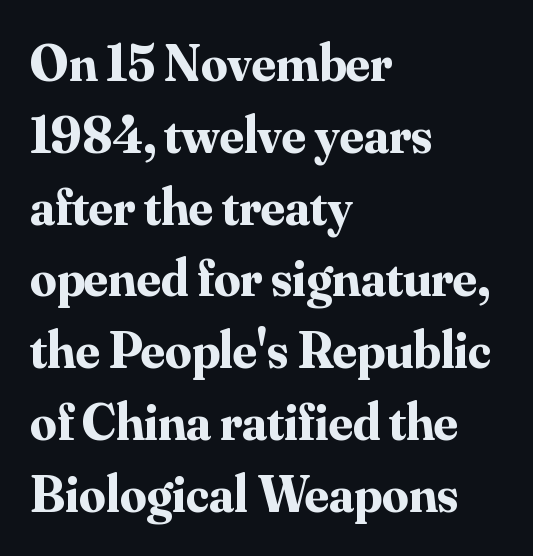
Heavy, bold letterforms. Little horizontal feet cap the strokes, marking this as serif type. Character widths vary here, with narrow letters taking less room than wide ones. The lines sit at an ordinary, default distance from one another. Style check: upright.
